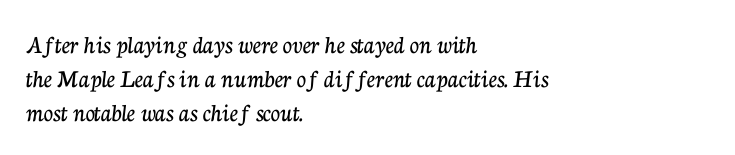
The image shows 26 px text type; set left-aligned, normal line spacing (1.31x), normal letter spacing, not underlined.
